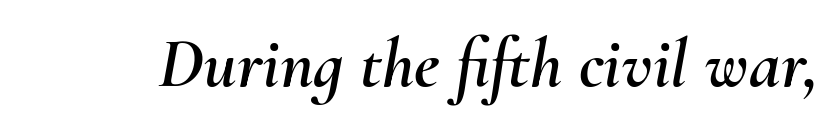
Q: Is the text italic (slanted)? A: Yes, it leans right by about 10 degrees.
Q: Is the text underlined? A: No.
Q: Is the spacing between letters normal or unusually wide? A: Normal.
Q: Width (condensed, normal, or wide)? A: Normal.
Q: Stroke contrast? A: Medium.
Q: x-height? A: Small.
Q: Monospaced? A: No.
